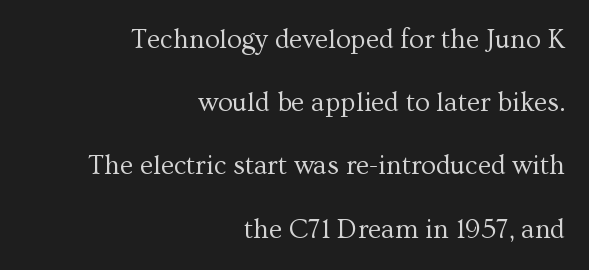
Q: Is the text bold? A: No.
Q: Is the text italic (slanted)? A: No, it is upright.
Q: Is the text underlined? A: No.
Q: How is the paragraph aligned? A: Right-aligned.
Q: Is the spacing between letters normal or unusually wide? A: Normal.
Q: Is the spacing between lines tight, normal or loose? A: Loose.
